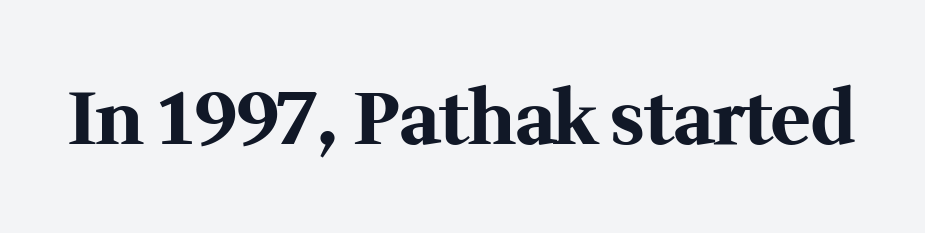
The image shows 74 px bold serif type, upright; set normal letter spacing, not underlined; medium stroke contrast and a medium x-height.
